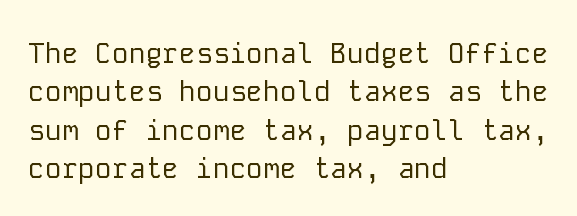
Does the copy run flush right? No — it runs flush left. The passage shown is not underscored anywhere. These lines sit exactly where default settings would place them. This is sans-serif lettering, the kind often seen on screens and signage. Posture: straight, roman, zero tilt.
